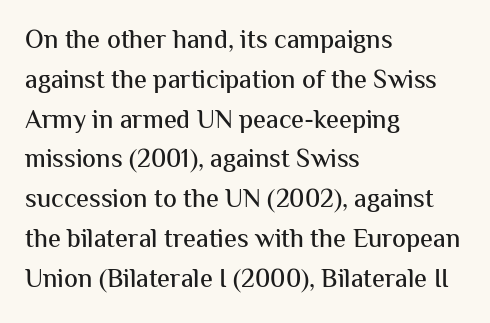
How would I describe the line gaps? Plain and ordinary. Does extra space separate the letters? No, they use regular spacing. These lines stack with their left ends in a neat column. Underlining? Definitely not there. Quick note: not italic, upright.
